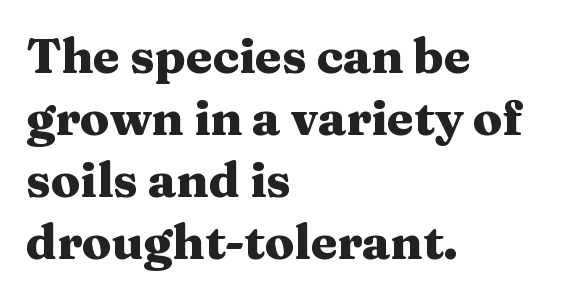
The image shows 48 px heavy, wide serif type, upright; set left-aligned, normal line spacing (1.29x), normal letter spacing, not underlined; medium stroke contrast and a medium x-height.
